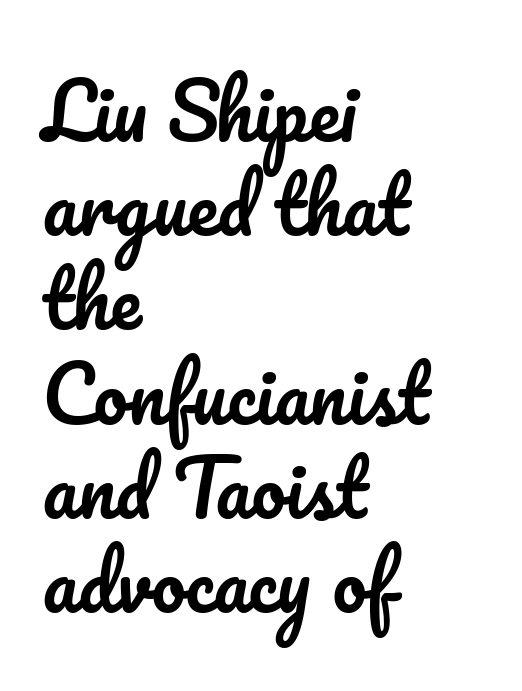
The image shows 76 px text type; set left-aligned, line spacing 1.24x, normal letter spacing, not underlined; low stroke contrast and a small x-height.
